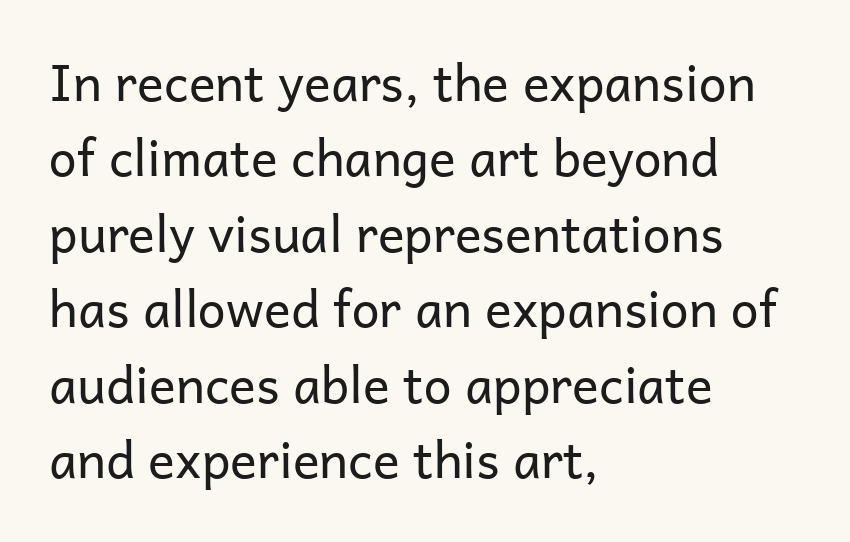
The image shows 50 px regular-weight sans-serif type, upright; set left-aligned, normal line spacing (1.51x), normal letter spacing, not underlined; low stroke contrast and a medium x-height.
